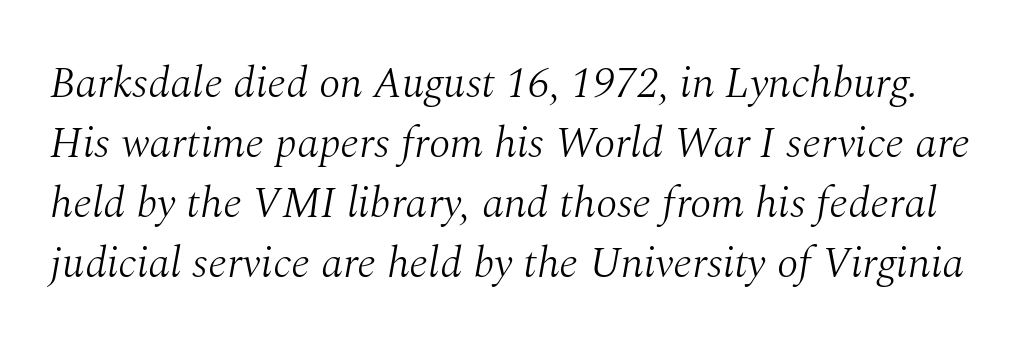
Rendered with sloped, italic letterforms. Here the designer chose a conventional face with non-uniform glyph widths. This block has exactly the height ordinary leading produces. Beneath every word, the page is bare. Each letter's strokes conclude with small projecting serifs.
